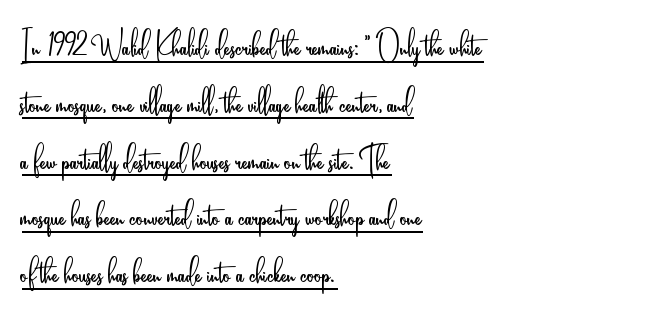
A classic flush-left, rag-right setting is used for this passage. Does the leading feel generous? No, just average. Tracking here is standard; glyphs follow each other at the usual distance. A baseline rule has been typeset under these characters. The glyphs in this specimen are sans serif.
